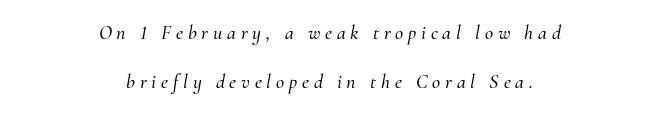
The image shows 20 px text type, italic (leaning right); set centered, loose line spacing (2.43x), unusually wide letter spacing (+0.24 em), not underlined.
